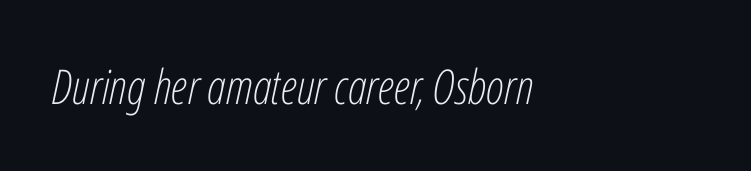
Proportional: the letters do not fall into vertical columns. Heaviness? Minimal to ordinary, like unemphasized prose. Does extra space separate the letters? No, they use regular spacing. You can tell it's italic because the verticals aren't actually vertical.
